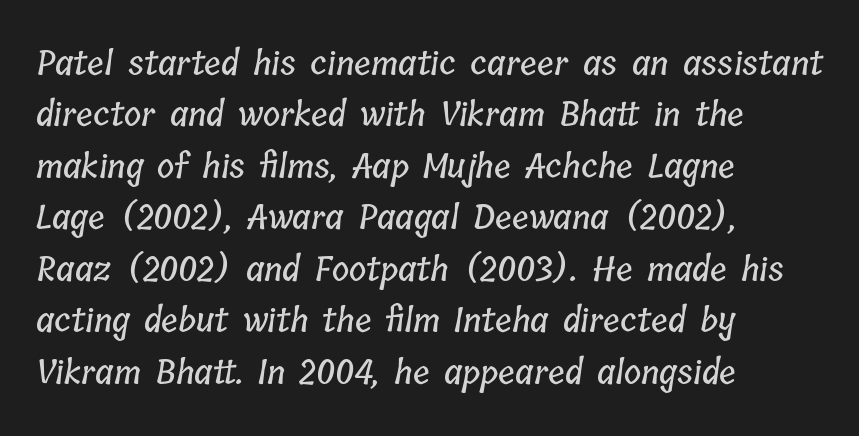
Q: Is the text underlined? A: No.
Q: How is the paragraph aligned? A: Left-aligned.
Q: Is the spacing between letters normal or unusually wide? A: Normal.
Q: Is the spacing between lines tight, normal or loose? A: Normal.
Q: Width (condensed, normal, or wide)? A: Condensed.
Q: Stroke contrast? A: Low.
Q: x-height? A: Medium.
Q: Monospaced? A: No.
